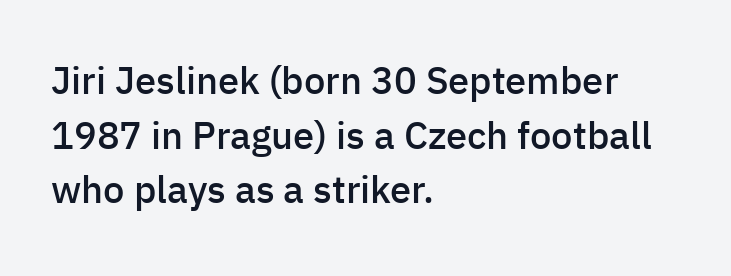
{"serif": "no", "italic": "no", "bold": "semi", "weight": "semibold", "width": "normal", "stroke_contrast": "low", "x_height": "medium", "monospaced": "no", "underline": "no", "align": "left", "line_spacing": "normal", "line_spacing_ratio": 1.44, "letter_spacing": "normal", "letter_spacing_em": 0.0, "glyph_px": 38}
